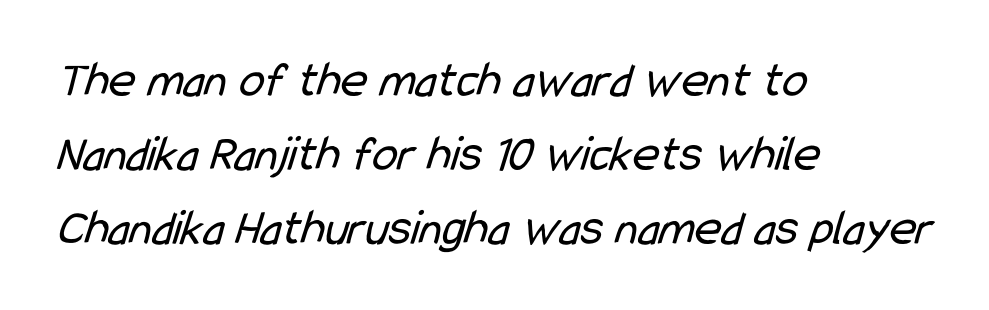
The image shows 51 px regular-weight, condensed sans-serif type; set left-aligned, normal line spacing (1.45x), normal letter spacing, not underlined; low stroke contrast and a medium x-height.
